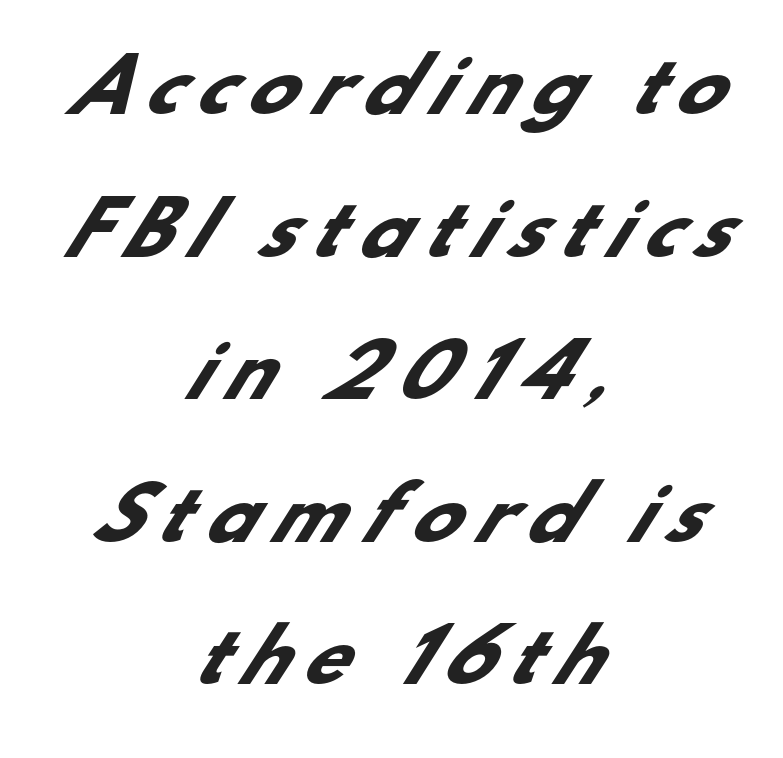
{"serif": "no", "bold": "yes", "weight": "heavy", "width": "normal", "stroke_contrast": "low", "x_height": "small", "monospaced": "no", "underline": "no", "align": "center", "line_spacing": "loose", "line_spacing_ratio": 1.98, "letter_spacing": "wide", "letter_spacing_em": 0.22, "glyph_px": 72}
